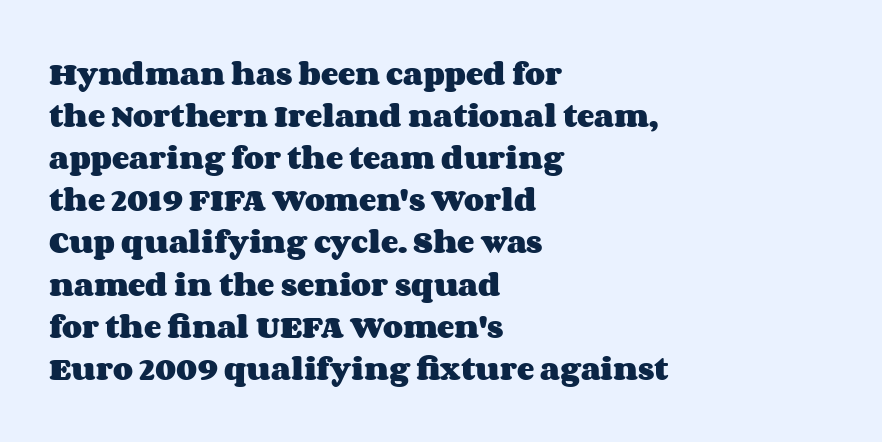
Q: Is the text bold? A: Yes.
Q: Is the text italic (slanted)? A: No, it is upright.
Q: Is the text underlined? A: No.
Q: How is the paragraph aligned? A: Left-aligned.
Q: Is the spacing between letters normal or unusually wide? A: Normal.
Q: Is the spacing between lines tight, normal or loose? A: Normal.
